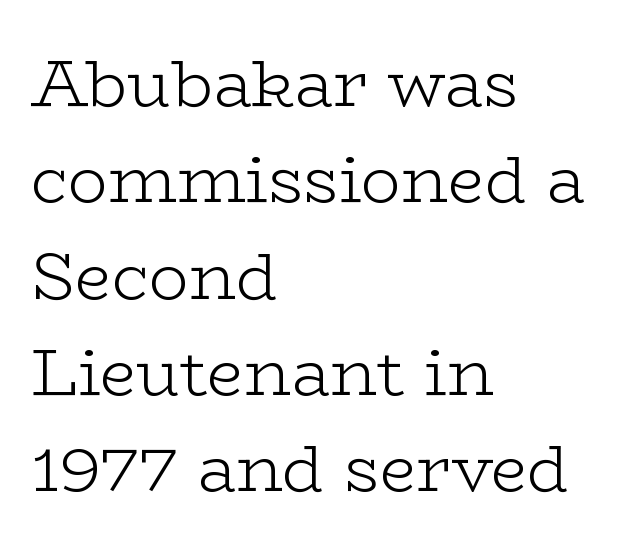
Q: Is the text bold? A: No.
Q: Is the text italic (slanted)? A: No, it is upright.
Q: Is the typeface a serif or a sans-serif typeface? A: Serif.
Q: Is the text underlined? A: No.
Q: How is the paragraph aligned? A: Left-aligned.
Q: Is the spacing between letters normal or unusually wide? A: Normal.
Q: Is the spacing between lines tight, normal or loose? A: Normal.
Q: Width (condensed, normal, or wide)? A: Wide.
Q: Stroke contrast? A: Low.
Q: x-height? A: Medium.
Q: Monospaced? A: No.
